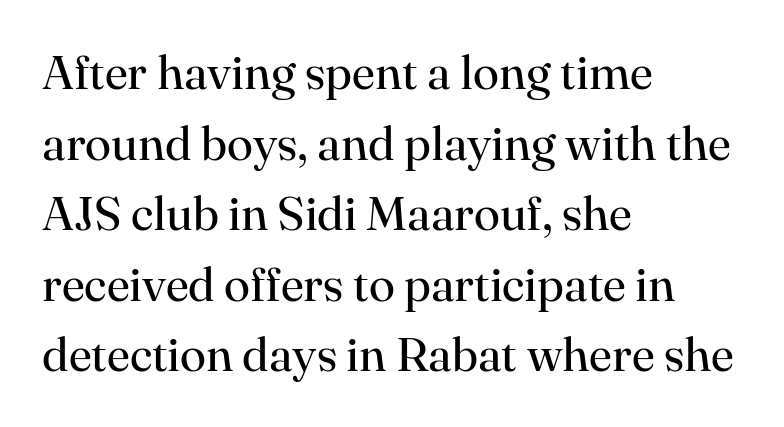
Q: Is the text bold? A: No.
Q: Is the text italic (slanted)? A: No, it is upright.
Q: Is the typeface a serif or a sans-serif typeface? A: Serif.
Q: Is the text underlined? A: No.
Q: How is the paragraph aligned? A: Left-aligned.
Q: Is the spacing between letters normal or unusually wide? A: Normal.
Q: Is the spacing between lines tight, normal or loose? A: Normal.
Q: Width (condensed, normal, or wide)? A: Normal.
Q: Stroke contrast? A: High.
Q: x-height? A: Small.
Q: Monospaced? A: No.
